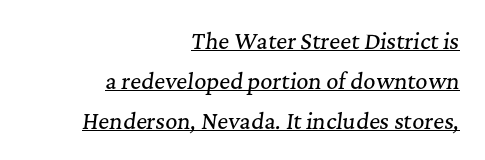
Decoration check: the copy is underlined. There's an unmistakable incline to the writing here. The face used here is rendered with its standard letterfit. Honestly, the rows look like they've been pulled way apart. Reading down the block, your eye finds every line finishing at a fixed right position.
